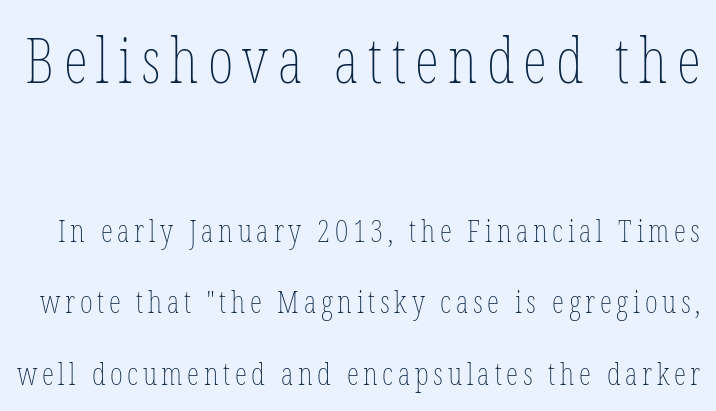
The image shows 62 px thin, condensed type, upright; set loose line spacing (2.3x), not underlined; the first (top) block is 2.0x larger; low stroke contrast and a medium x-height.
